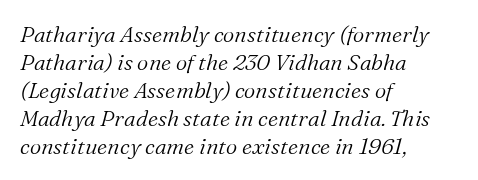
The image shows 22 px text type, italic (leaning right); set left-aligned, normal line spacing (1.27x), normal letter spacing, not underlined.
